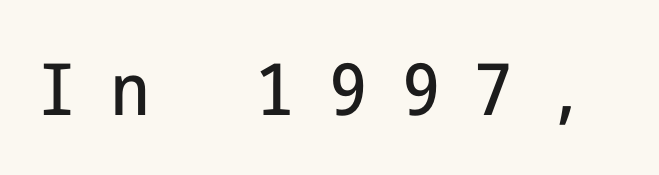
The text was rendered using a sans face with plain stroke endings. The passage shown has open, widely tracked lettering throughout. Posture: straight, roman, zero tilt. The glyphs are unaccompanied by any horizontal stroke below them.
